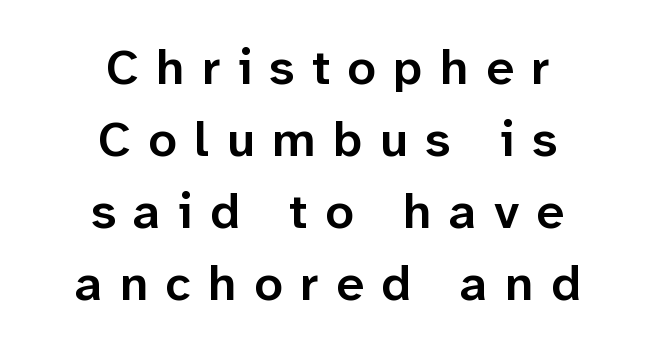
Q: Is the text bold? A: Semi-bold.
Q: Is the text italic (slanted)? A: No, it is upright.
Q: Is the typeface a serif or a sans-serif typeface? A: Sans-serif.
Q: Is the text underlined? A: No.
Q: How is the paragraph aligned? A: Centered.
Q: Is the spacing between letters normal or unusually wide? A: Unusually wide.
Q: Is the spacing between lines tight, normal or loose? A: Normal.
Q: Width (condensed, normal, or wide)? A: Normal.
Q: Stroke contrast? A: Low.
Q: x-height? A: Medium.
Q: Monospaced? A: No.
